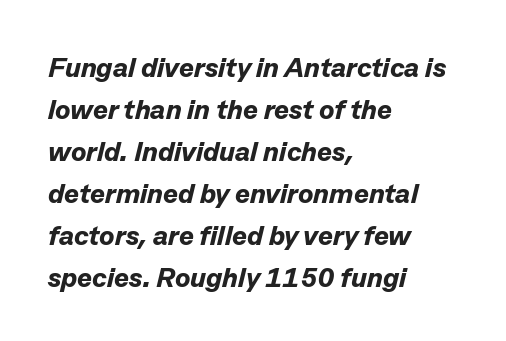
Q: Is the text bold? A: Yes.
Q: Is the text italic (slanted)? A: Yes, it leans right by about 13 degrees.
Q: Is the text underlined? A: No.
Q: How is the paragraph aligned? A: Left-aligned.
Q: Is the spacing between letters normal or unusually wide? A: Normal.
Q: Is the spacing between lines tight, normal or loose? A: Normal.
Q: Width (condensed, normal, or wide)? A: Normal.
Q: Stroke contrast? A: Low.
Q: x-height? A: Medium.
Q: Monospaced? A: No.
